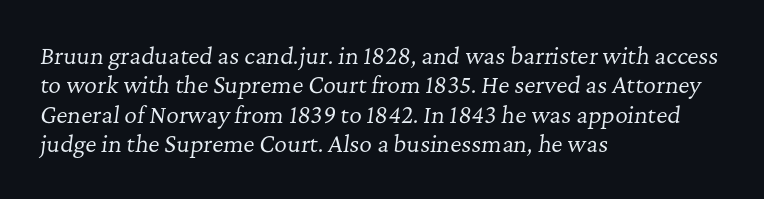
The image shows 22 px text type, italic (leaning right); set left-aligned, normal line spacing (1.34x), normal letter spacing, not underlined.
